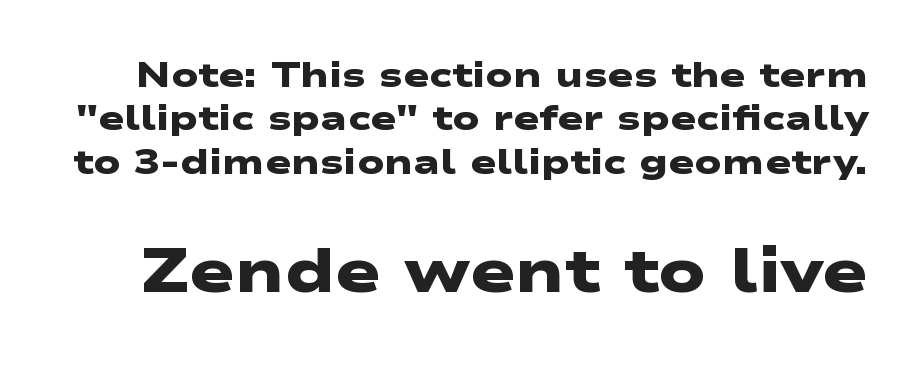
The image shows 61 px heavy, wide sans-serif type; set line spacing 1.24x, normal letter spacing, not underlined; the second (bottom) block is 1.74x larger; low stroke contrast and a medium x-height.
